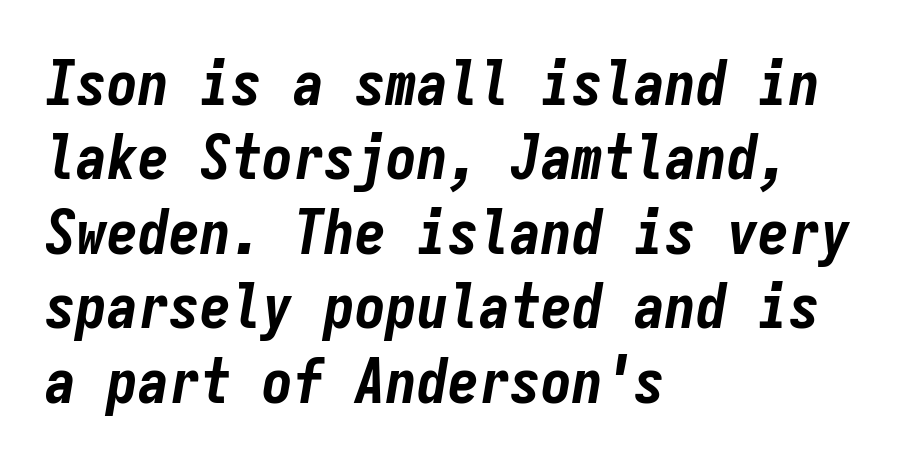
{"italic": "yes", "lean": "right", "slant_degrees": 9, "bold": "yes", "weight": "bold", "width": "condensed", "stroke_contrast": "low", "x_height": "medium", "monospaced": "yes", "underline": "no", "align": "left", "line_spacing_ratio": 1.2, "letter_spacing": "normal", "letter_spacing_em": 0.0, "glyph_px": 62}
